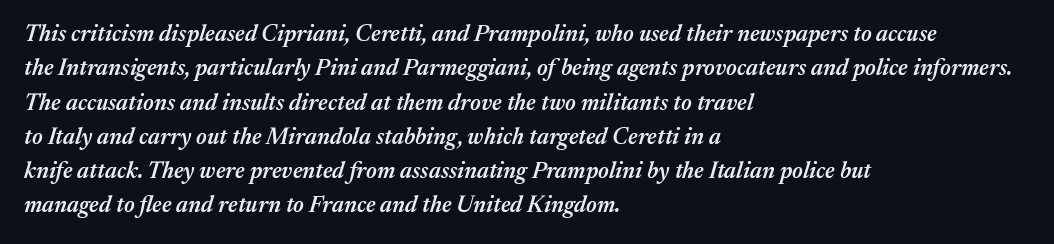
Tracking here is standard; glyphs follow each other at the usual distance. The rendering applies a slant to the glyphs. The letters are semibold — heavier than regular but short of a full bold. Descenders hang freely into open space.
